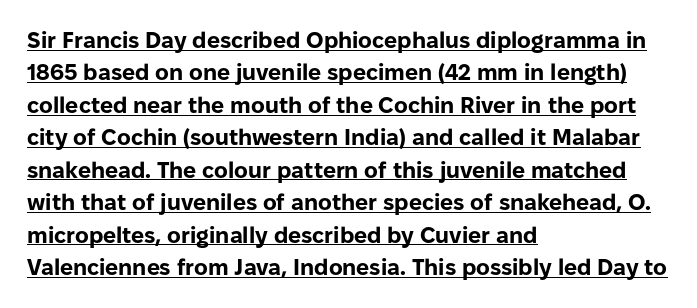
The image shows 23 px bold type, upright; set left-aligned, normal line spacing (1.41x), normal letter spacing, underlined.
